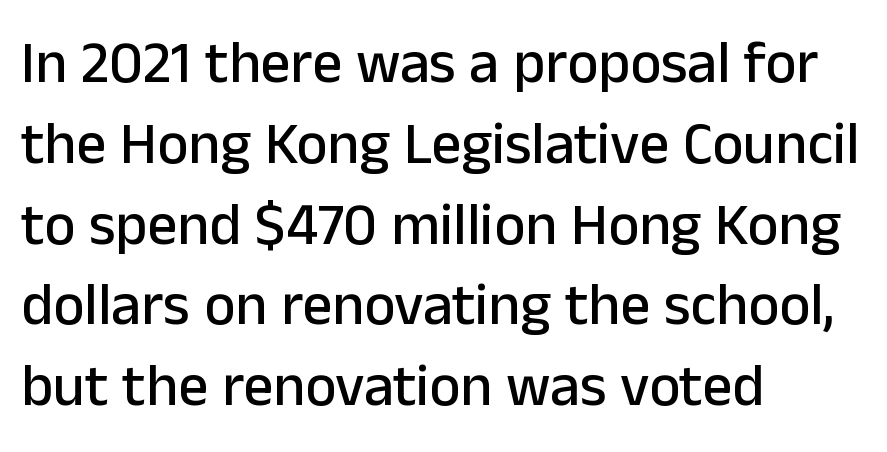
Q: Is the text italic (slanted)? A: No, it is upright.
Q: Is the typeface a serif or a sans-serif typeface? A: Sans-serif.
Q: Is the text underlined? A: No.
Q: How is the paragraph aligned? A: Left-aligned.
Q: Is the spacing between letters normal or unusually wide? A: Normal.
Q: Is the spacing between lines tight, normal or loose? A: Normal.
Q: Width (condensed, normal, or wide)? A: Normal.
Q: Stroke contrast? A: Low.
Q: x-height? A: Medium.
Q: Monospaced? A: No.
